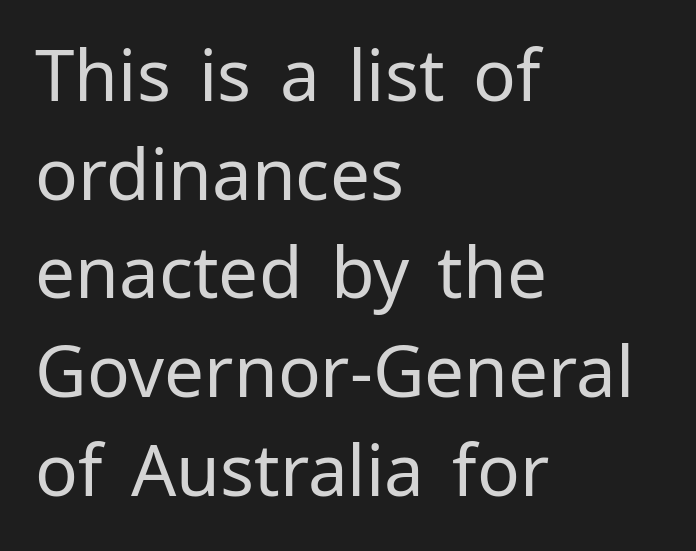
{"serif": "no", "italic": "no", "bold": "no", "weight": "regular", "width": "normal", "stroke_contrast": "low", "x_height": "medium", "monospaced": "no", "underline": "no", "align": "left", "line_spacing": "normal", "line_spacing_ratio": 1.39, "letter_spacing": "normal", "letter_spacing_em": 0.0, "glyph_px": 71}
